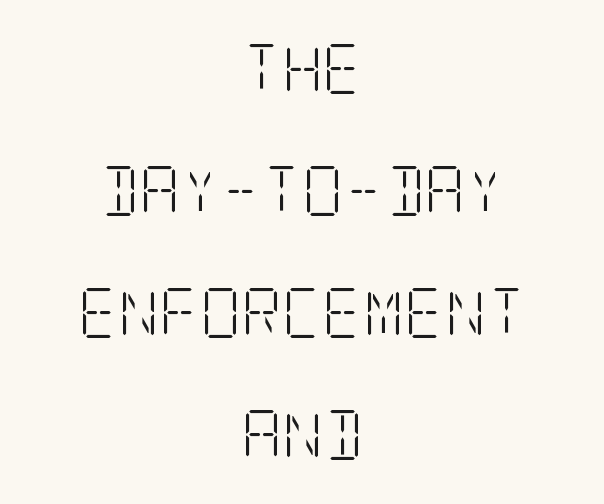
In terms of letterform style, serifs are clearly present. Rows of type keep a wide berth in the vertical direction. You can tell it's not italic because the verticals are truly vertical. Summary of weight: not heavy and not bold. The letters sit at their default tracking, neither squeezed nor spread. The space beneath each line is pristine and unruled.
